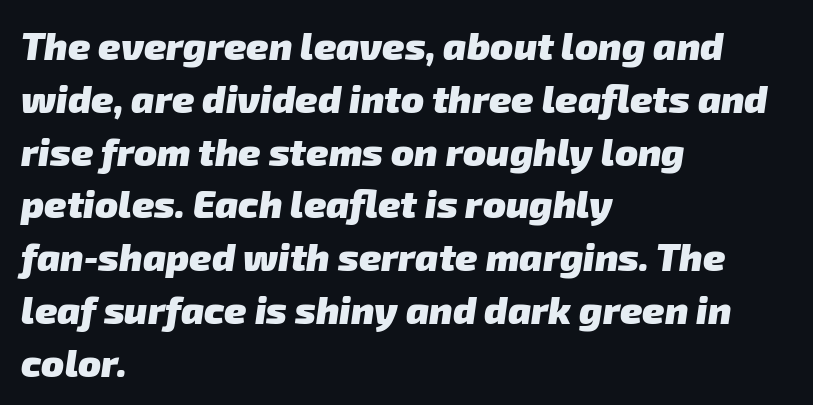
Successive baselines arrive at the customary interval. No word sits above an underline. Stroke terminals: plain, sans-serif. Do the characters align in a grid? No, the font is proportional. Horizontal alignment here is leftward, the default for most running prose.
